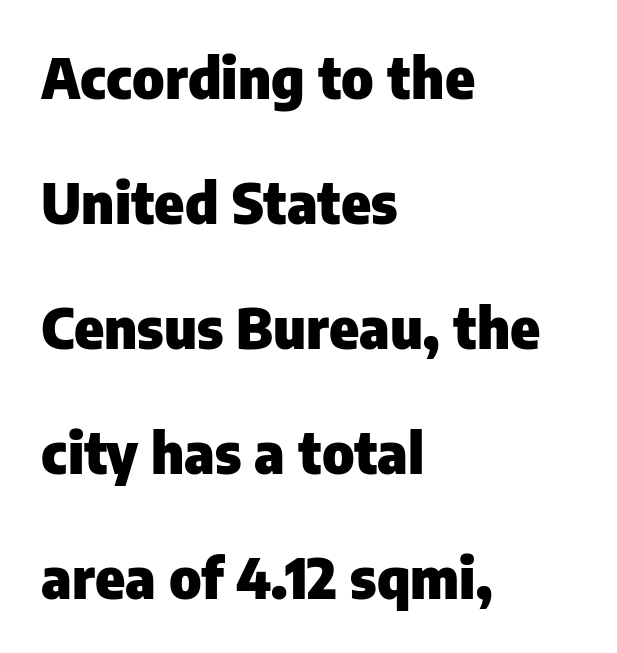
Q: Is the text bold? A: Yes.
Q: Is the text italic (slanted)? A: No, it is upright.
Q: Is the typeface a serif or a sans-serif typeface? A: Sans-serif.
Q: Is the text underlined? A: No.
Q: How is the paragraph aligned? A: Left-aligned.
Q: Is the spacing between letters normal or unusually wide? A: Normal.
Q: Is the spacing between lines tight, normal or loose? A: Loose.
Q: Width (condensed, normal, or wide)? A: Normal.
Q: Stroke contrast? A: Low.
Q: x-height? A: Medium.
Q: Monospaced? A: No.
